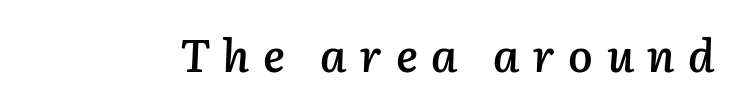
The image shows 46 px semibold type, italic (leaning right); set unusually wide letter spacing (+0.29 em), not underlined; low stroke contrast and a medium x-height.
